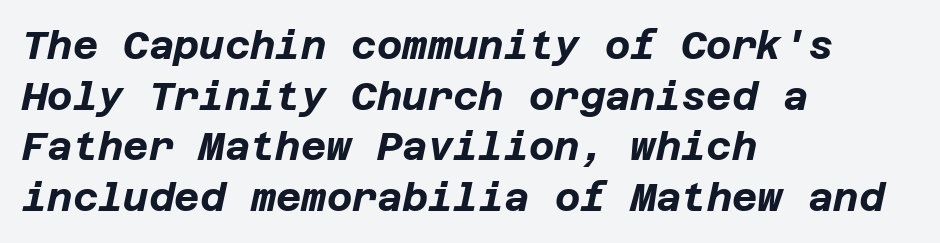
The image shows 39 px bold type, italic (leaning right); set left-aligned, normal line spacing (1.3x), normal letter spacing, not underlined; low stroke contrast and a large x-height.
